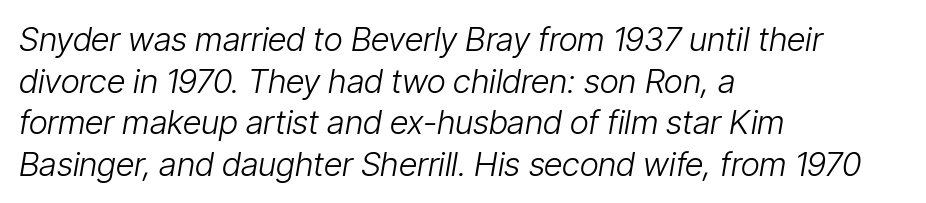
The image shows 33 px light, condensed type, italic (leaning right); set left-aligned, normal line spacing (1.26x), normal letter spacing, not underlined; low stroke contrast and a medium x-height.
